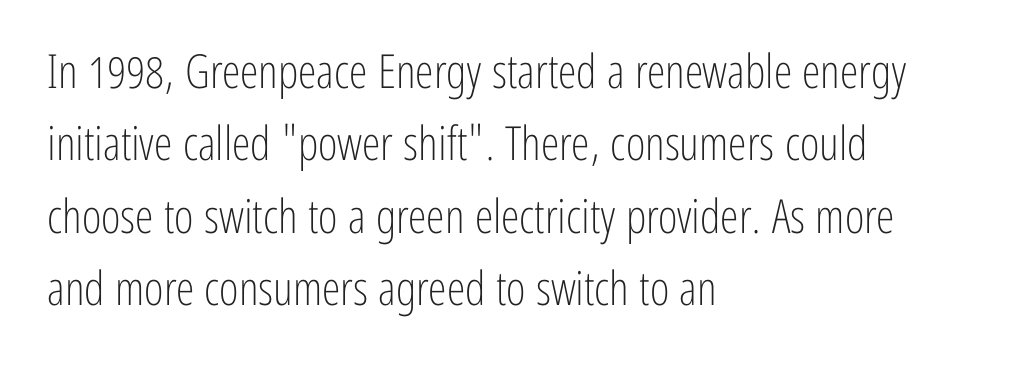
The image shows 47 px light, condensed sans-serif type, upright; set left-aligned, normal line spacing (1.54x), normal letter spacing, not underlined; low stroke contrast and a medium x-height.
